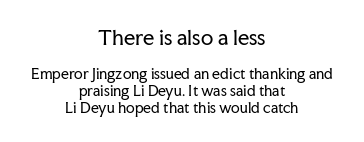
Q: Is the text bold? A: No.
Q: Is the text italic (slanted)? A: No, it is upright.
Q: Is the text underlined? A: No.
Q: How is the paragraph aligned? A: Centered.
Q: Is the spacing between letters normal or unusually wide? A: Normal.
Q: Which block of text is set in a larger size, the first (top) or the second (bottom)? A: The first (top) one.
